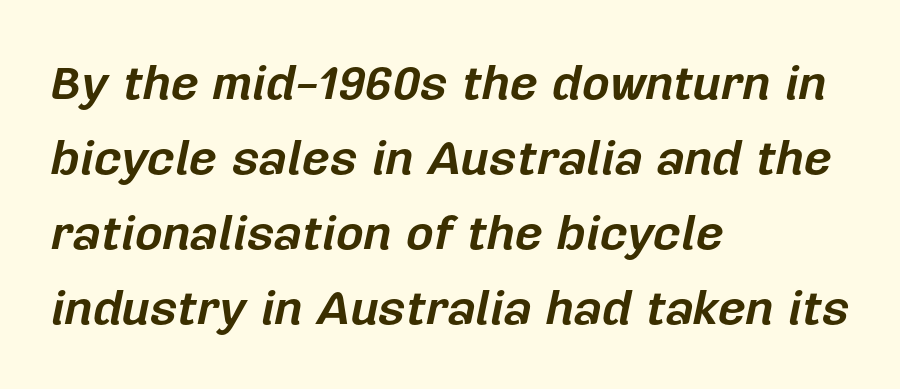
A bare baseline throughout the passage. The letters advance in unequal steps, a hallmark of proportional type. The lines in this sample share a left origin and differ only in where they stop. The typesetting leans heavy: a genuine bold. Students, observe: this is what conventionally led text looks like. Caption: standard tracking, unaltered.
